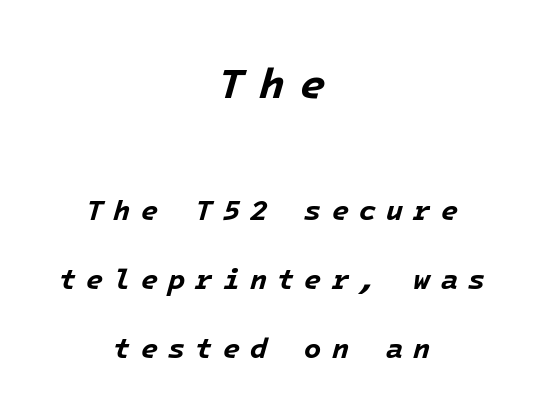
Has an underline been added? It has not. The passage shown has open, widely tracked lettering throughout. Weight check: bold — yes, fully. The paragraph has two soft edges and a firm central axis.
